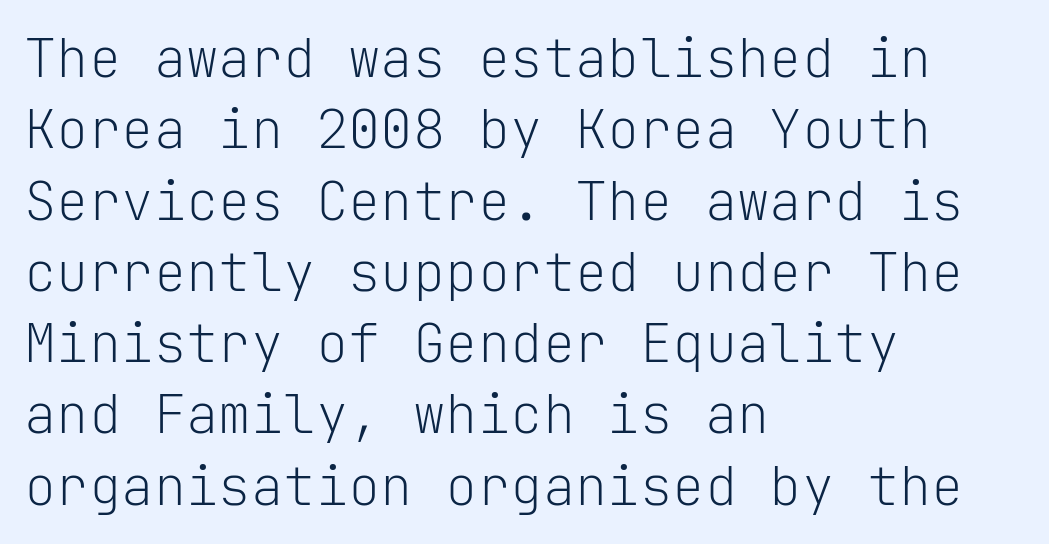
Q: Is the text bold? A: No.
Q: Is the text italic (slanted)? A: No, it is upright.
Q: Is the typeface a serif or a sans-serif typeface? A: Sans-serif.
Q: Is the text underlined? A: No.
Q: How is the paragraph aligned? A: Left-aligned.
Q: Is the spacing between letters normal or unusually wide? A: Normal.
Q: Is the spacing between lines tight, normal or loose? A: Normal.
Q: Width (condensed, normal, or wide)? A: Normal.
Q: Stroke contrast? A: Low.
Q: x-height? A: Medium.
Q: Monospaced? A: Yes.
